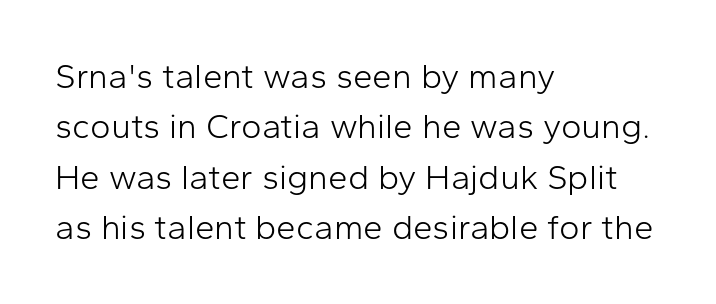
{"serif": "no", "italic": "no", "bold": "no", "weight": "light", "width": "normal", "stroke_contrast": "low", "x_height": "medium", "monospaced": "no", "underline": "no", "align": "left", "line_spacing": "normal", "line_spacing_ratio": 1.44, "letter_spacing": "normal", "letter_spacing_em": 0.0, "glyph_px": 35}
